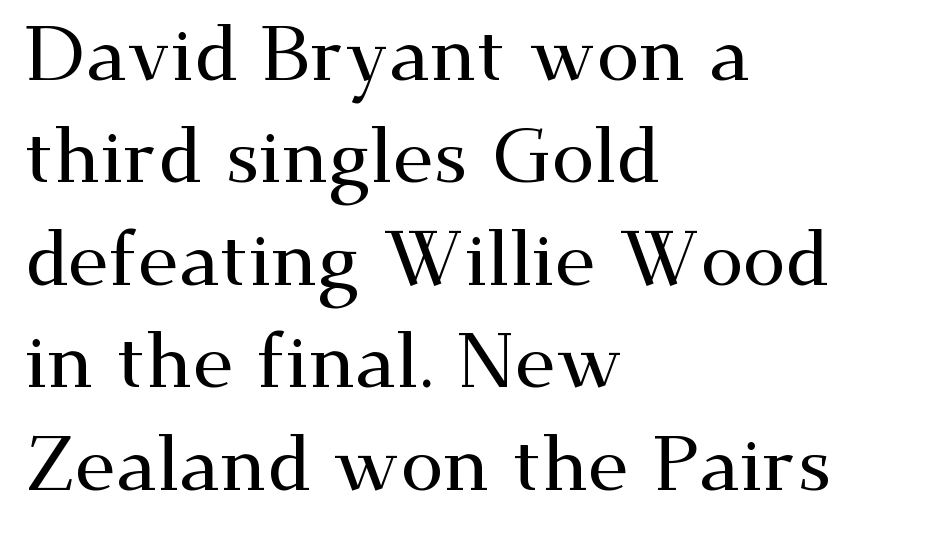
Q: Is the text italic (slanted)? A: No, it is upright.
Q: Is the typeface a serif or a sans-serif typeface? A: Serif.
Q: Is the text underlined? A: No.
Q: How is the paragraph aligned? A: Left-aligned.
Q: Is the spacing between letters normal or unusually wide? A: Normal.
Q: Is the spacing between lines tight, normal or loose? A: Normal.
Q: Width (condensed, normal, or wide)? A: Wide.
Q: Stroke contrast? A: Medium.
Q: x-height? A: Small.
Q: Monospaced? A: No.
